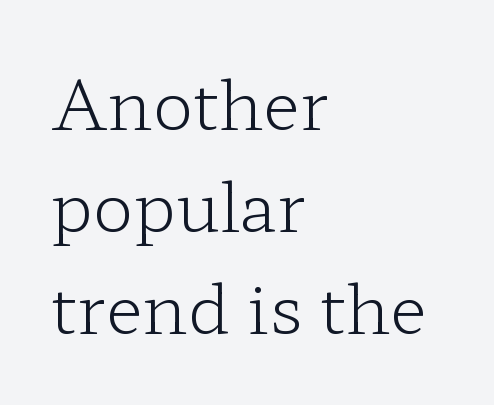
{"serif": "yes", "italic": "no", "bold": "no", "weight": "light", "width": "wide", "stroke_contrast": "low", "x_height": "medium", "monospaced": "no", "underline": "no", "align": "left", "line_spacing": "normal", "line_spacing_ratio": 1.5, "letter_spacing": "normal", "letter_spacing_em": 0.0, "glyph_px": 68}
